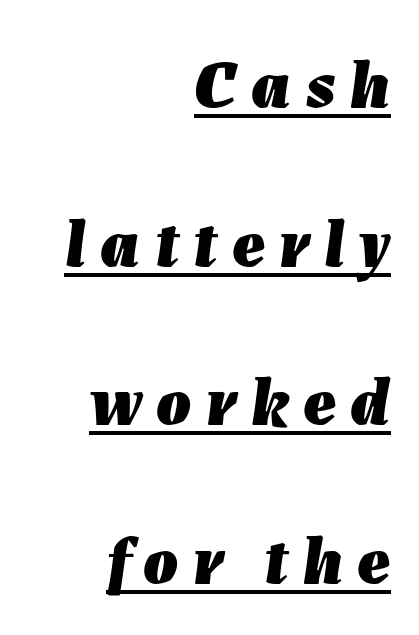
Each line of the rendering has a horizontal stroke beneath the glyphs. Alignment: flush right. Typographic density is high because the face is bold. Compared with ordinary roman type, these characters are visibly tilted.
